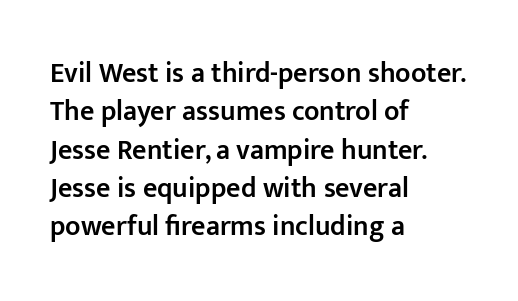
The image shows 28 px semibold sans-serif type, upright; set left-aligned, normal line spacing (1.37x), normal letter spacing, not underlined; low stroke contrast and a medium x-height.
